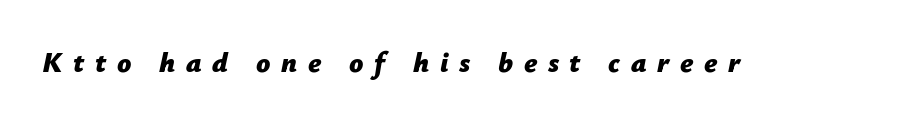
Q: Is the text bold? A: Yes.
Q: Is the text italic (slanted)? A: Yes, it leans right by about 12 degrees.
Q: Is the text underlined? A: No.
Q: Is the spacing between letters normal or unusually wide? A: Unusually wide.
Q: Width (condensed, normal, or wide)? A: Normal.
Q: Stroke contrast? A: Low.
Q: x-height? A: Medium.
Q: Monospaced? A: No.
